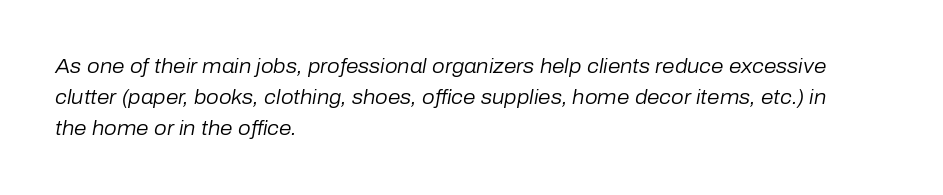
Each row of text sits above clean, open space. This block has exactly the height ordinary leading produces. Students, note that the glyphs here touch the page at normal intervals. Vertical stems look standard width or narrower in stroke. Emphasis-style slanted type is in use. Short and long lines alike share a common starting point at left.
